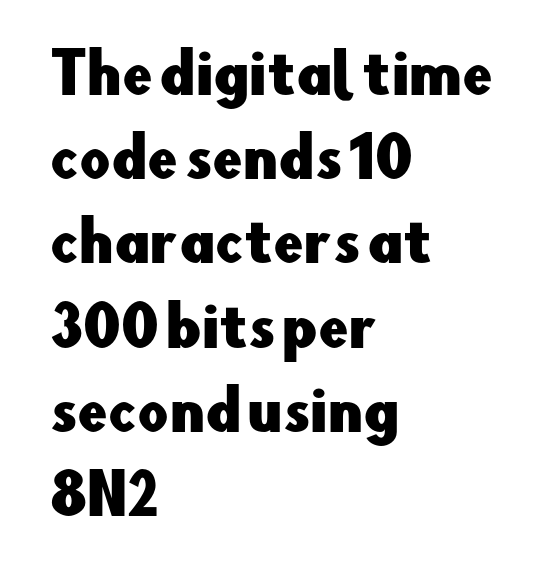
{"serif": "no", "italic": "no", "width": "normal", "stroke_contrast": "low", "x_height": "small", "monospaced": "no", "underline": "no", "align": "left", "line_spacing": "normal", "line_spacing_ratio": 1.56, "letter_spacing": "normal", "letter_spacing_em": 0.0, "glyph_px": 54}
